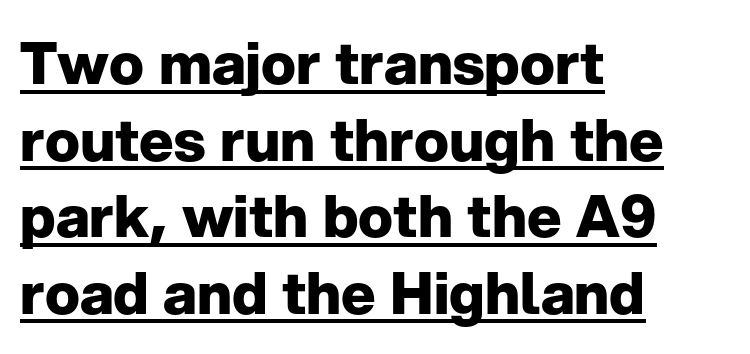
Do the characters align in a grid? No, the font is proportional. In terms of posture, this sample is upright. Does extra space separate the letters? No, they use regular spacing. The paragraph has a hard left edge and a soft right edge.
